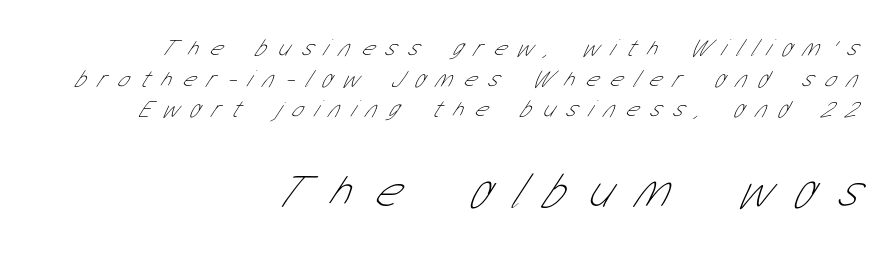
{"serif": "no", "bold": "no", "weight": "thin", "width": "condensed", "stroke_contrast": "low", "x_height": "medium", "monospaced": "no", "underline": "no", "align": "right", "line_spacing": "normal", "line_spacing_ratio": 1.28, "letter_spacing": "wide", "letter_spacing_em": 0.48, "larger_block": "second", "size_ratio": 2.04, "glyph_px": 49}
